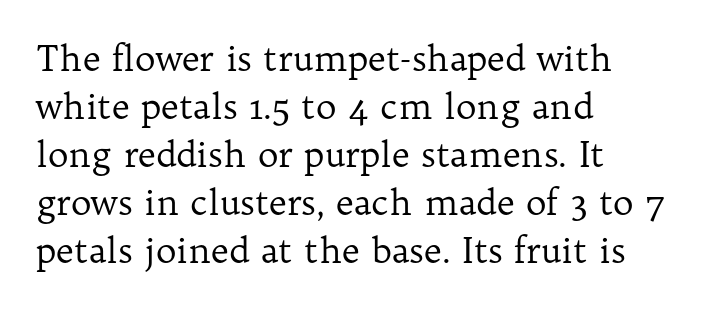
The space beneath each line is pristine and unruled. Every row of glyphs begins at an identical x-position on the left. The type sits square on the baseline with zero lean. Character widths vary here, with narrow letters taking less room than wide ones.
